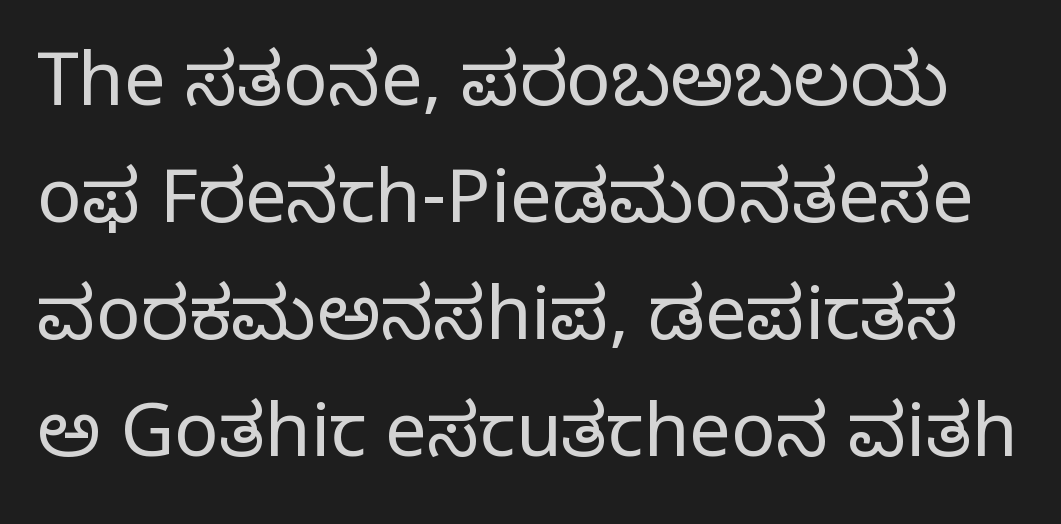
Q: Is the text bold? A: No.
Q: Is the text italic (slanted)? A: No, it is upright.
Q: Is the typeface a serif or a sans-serif typeface? A: Serif.
Q: Is the text underlined? A: No.
Q: Is the spacing between letters normal or unusually wide? A: Normal.
Q: Is the spacing between lines tight, normal or loose? A: Normal.
Q: Width (condensed, normal, or wide)? A: Normal.
Q: Stroke contrast? A: Low.
Q: x-height? A: Large.
Q: Monospaced? A: No.
